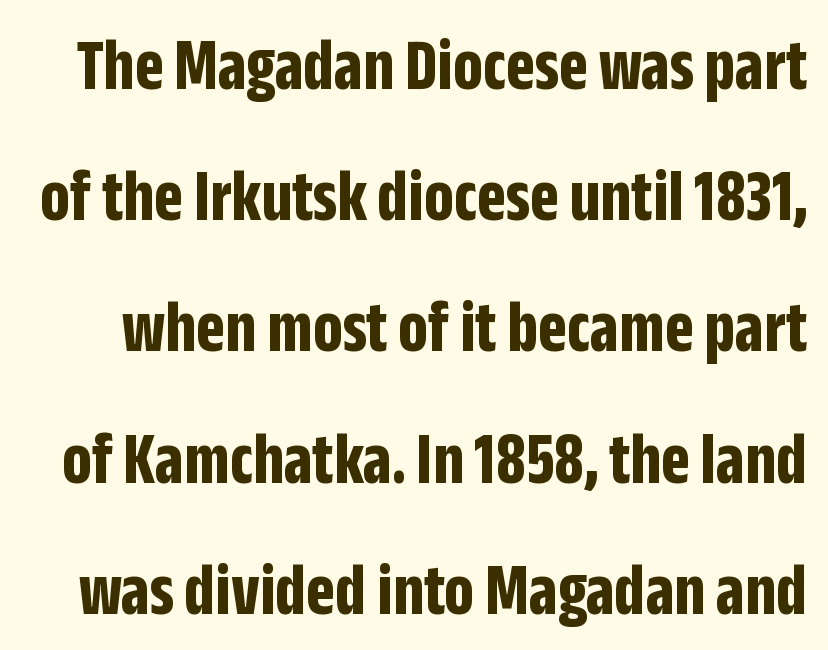
Nope, not italic — everything's standing straight. The zone under the glyphs is completely vacant. Set as a true bold cut, around the 700 mark. These lines are rendered in a variable-pitch font.
